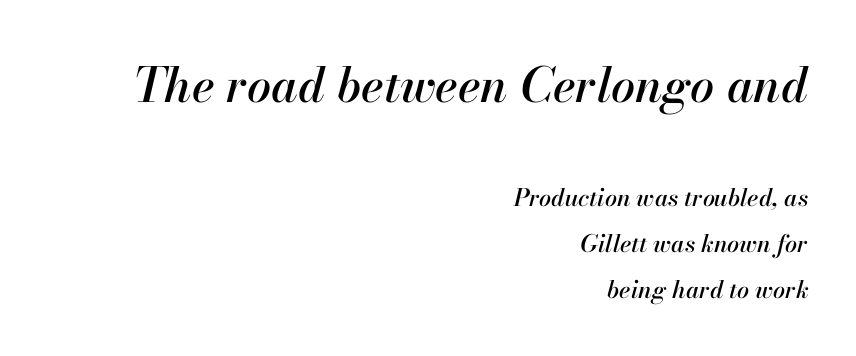
{"italic": "yes", "lean": "right", "slant_degrees": 13, "width": "normal", "stroke_contrast": "high", "x_height": "small", "monospaced": "no", "underline": "no", "align": "right", "line_spacing": "loose", "line_spacing_ratio": 1.92, "letter_spacing": "normal", "letter_spacing_em": 0.0, "larger_block": "first", "size_ratio": 2.0, "glyph_px": 48}
